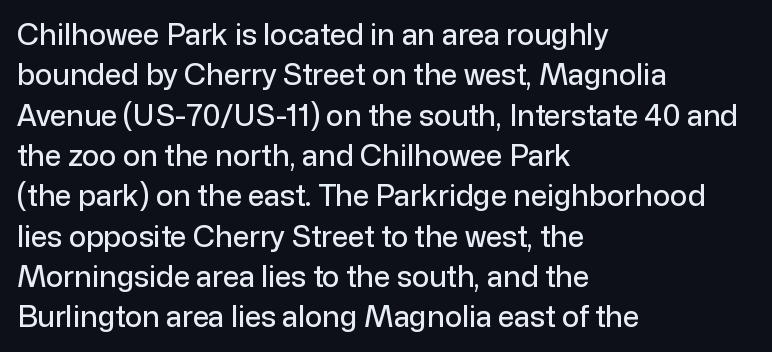
A normal amount of white space separates one row of letters from the next. A typesetter would label this face a sans. The tracking reads as untouched default to a designer's eye. Bare-footed words on every line.
